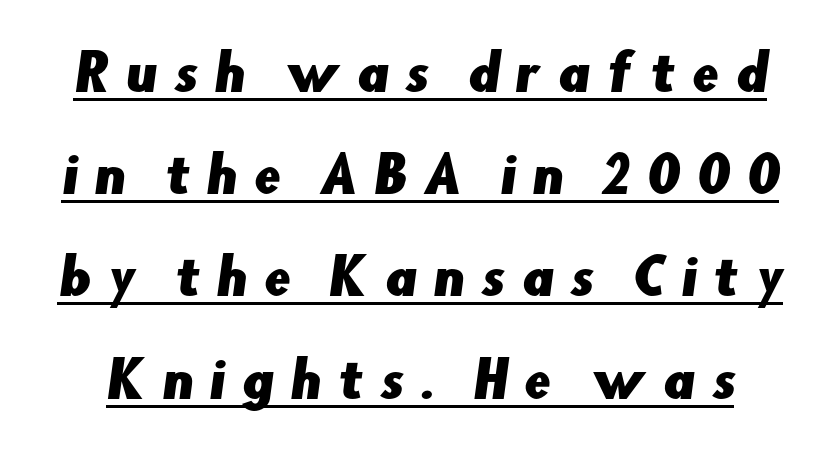
The image shows 48 px sans-serif type; set loose line spacing (2.13x), unusually wide letter spacing (+0.34 em), underlined; low stroke contrast and a small x-height.
